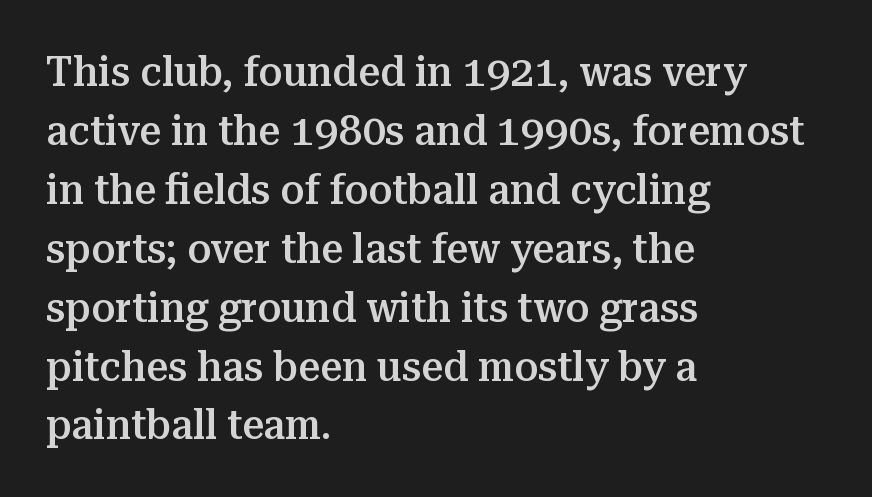
The image shows 43 px semibold serif type, upright; set left-aligned, normal line spacing (1.37x), normal letter spacing, not underlined; medium stroke contrast and a medium x-height.
